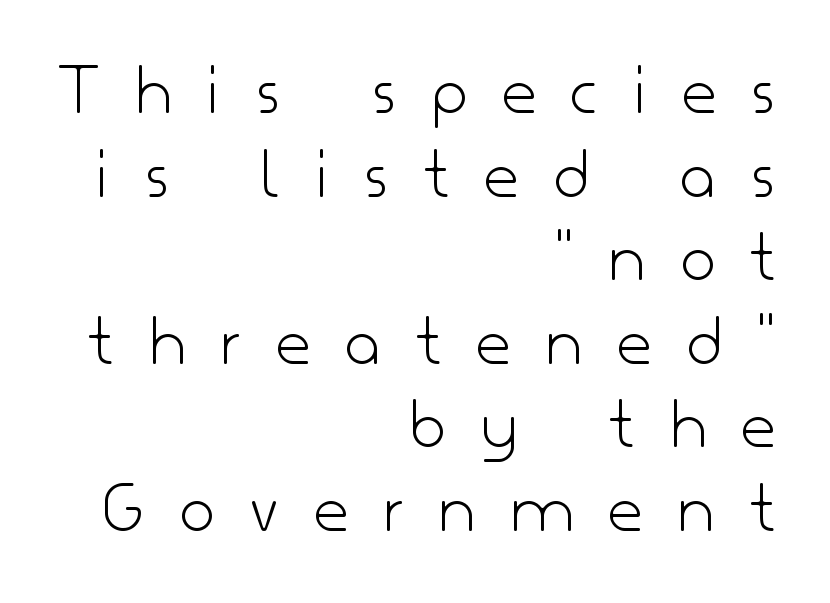
Tall strokes in this sample are plumb rather than angled. Compared with typical body copy, the letter spacing here is much looser. Teacher's note: observe the even right margin — that is flush-right alignment. Is there much room between lines? No — they nearly touch.
